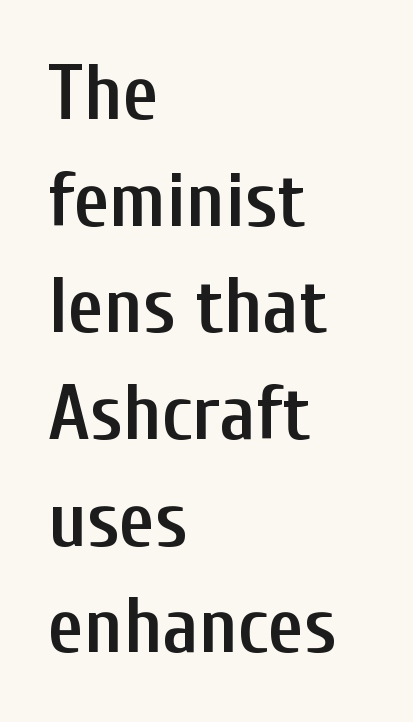
{"serif": "no", "italic": "no", "bold": "semi", "weight": "semibold", "width": "condensed", "stroke_contrast": "low", "x_height": "medium", "monospaced": "no", "underline": "no", "align": "left", "line_spacing": "normal", "line_spacing_ratio": 1.35, "letter_spacing": "normal", "letter_spacing_em": 0.0, "glyph_px": 79}
